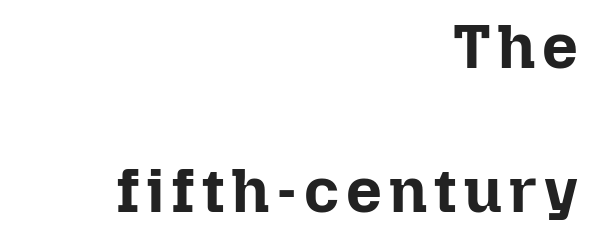
Q: Is the text bold? A: Yes.
Q: Is the text italic (slanted)? A: No, it is upright.
Q: Is the text underlined? A: No.
Q: How is the paragraph aligned? A: Right-aligned.
Q: Is the spacing between lines tight, normal or loose? A: Loose.
Q: Width (condensed, normal, or wide)? A: Normal.
Q: Stroke contrast? A: Low.
Q: x-height? A: Medium.
Q: Monospaced? A: No.
